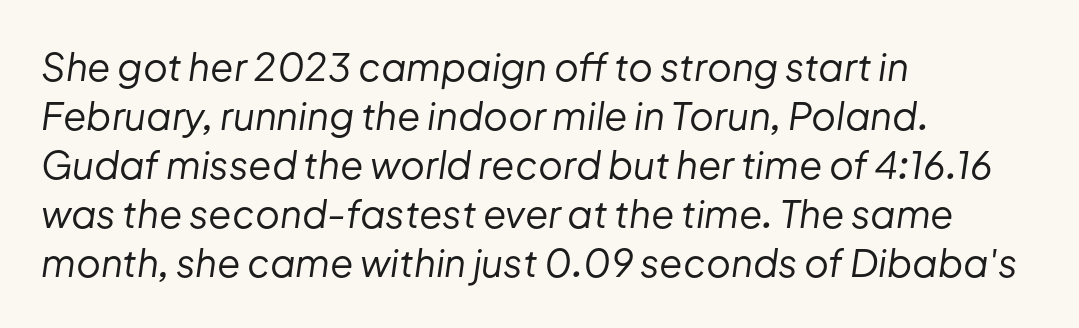
Q: Is the text bold? A: No.
Q: Is the text italic (slanted)? A: Yes, it leans right by about 8 degrees.
Q: Is the text underlined? A: No.
Q: How is the paragraph aligned? A: Left-aligned.
Q: Is the spacing between letters normal or unusually wide? A: Normal.
Q: Is the spacing between lines tight, normal or loose? A: Normal.
Q: Width (condensed, normal, or wide)? A: Normal.
Q: Stroke contrast? A: Low.
Q: x-height? A: Medium.
Q: Monospaced? A: No.
